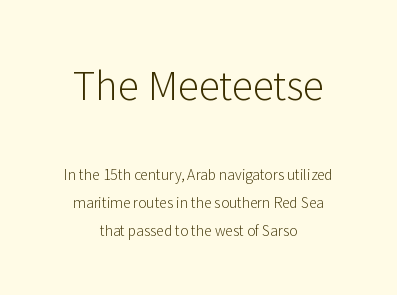
{"serif": "no", "italic": "no", "bold": "no", "weight": "light", "width": "normal", "stroke_contrast": "low", "x_height": "medium", "monospaced": "no", "underline": "no", "align": "center", "line_spacing": "loose", "line_spacing_ratio": 1.99, "letter_spacing": "normal", "letter_spacing_em": 0.0, "larger_block": "first", "size_ratio": 2.79, "glyph_px": 39}
